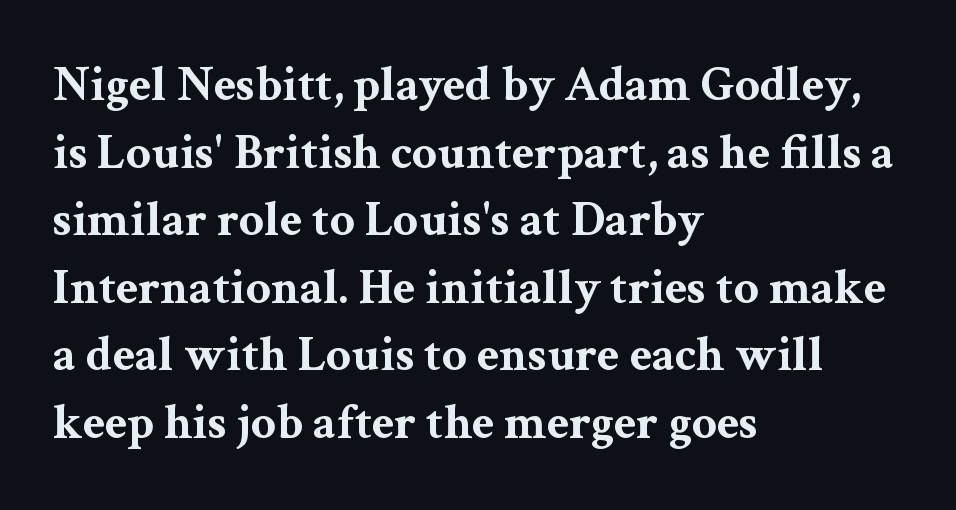
The passage shown is not underscored anywhere. Whoever set this chose a conventional vertical rhythm. This is the regular roman posture of the typeface. Serifs: yes, visible at the terminals of the letterforms. The face used here is proportionally spaced, like ordinary book or web type. The horizontal fit of the characters is conventional and even.
